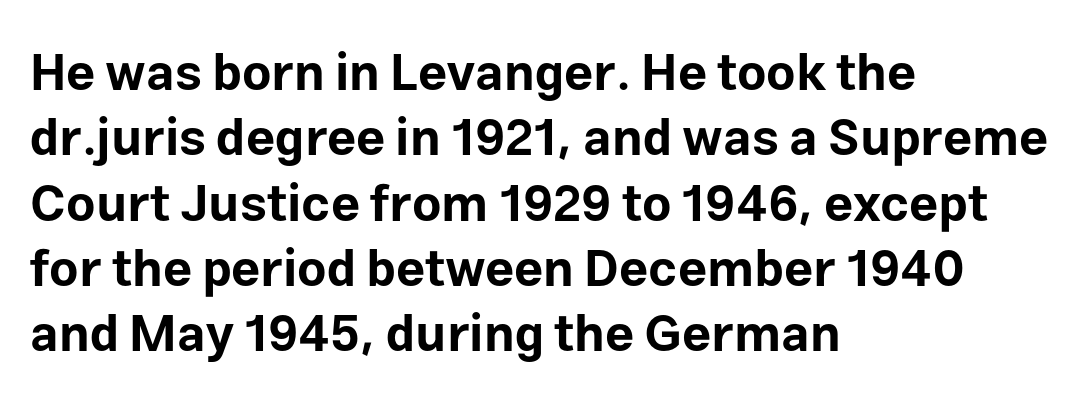
{"serif": "no", "italic": "no", "bold": "yes", "weight": "bold", "width": "normal", "stroke_contrast": "low", "x_height": "medium", "monospaced": "no", "underline": "no", "align": "left", "line_spacing": "normal", "line_spacing_ratio": 1.28, "letter_spacing": "normal", "letter_spacing_em": 0.0, "glyph_px": 51}
